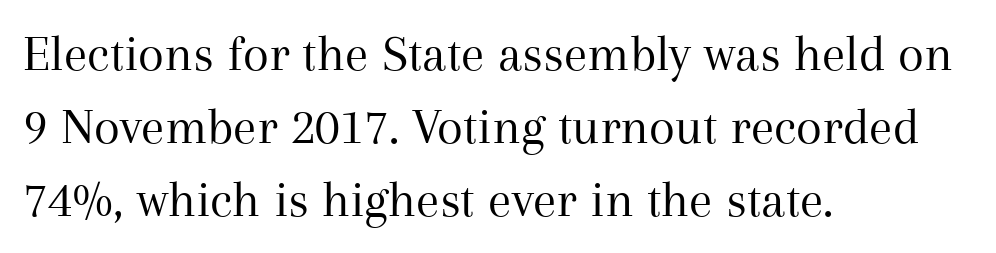
Q: Is the text bold? A: No.
Q: Is the text italic (slanted)? A: No, it is upright.
Q: Is the typeface a serif or a sans-serif typeface? A: Serif.
Q: Is the text underlined? A: No.
Q: How is the paragraph aligned? A: Left-aligned.
Q: Is the spacing between letters normal or unusually wide? A: Normal.
Q: Is the spacing between lines tight, normal or loose? A: Normal.
Q: Width (condensed, normal, or wide)? A: Normal.
Q: Stroke contrast? A: Medium.
Q: x-height? A: Medium.
Q: Monospaced? A: No.
